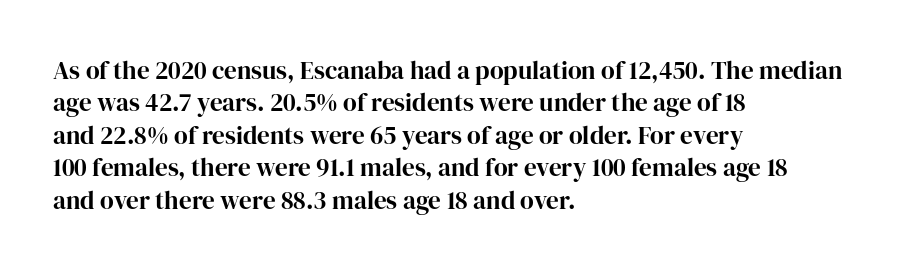
The image shows 25 px bold type, upright; set left-aligned, normal line spacing (1.3x), normal letter spacing, not underlined.
